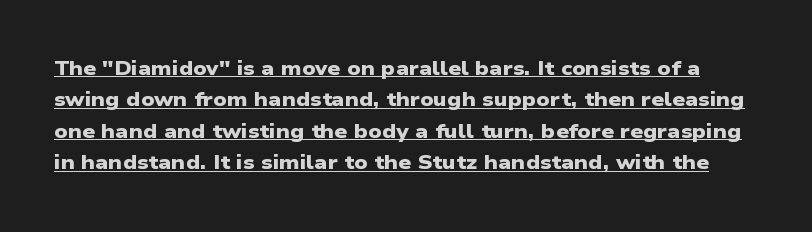
How are the letters spaced? Ordinarily, with no added tracking. Is the type bold? Yes — the strokes are clearly thick and heavy. What decoration does the sample have? An underline. Summary of vertical rhythm: regular, with standard interline spacing.
